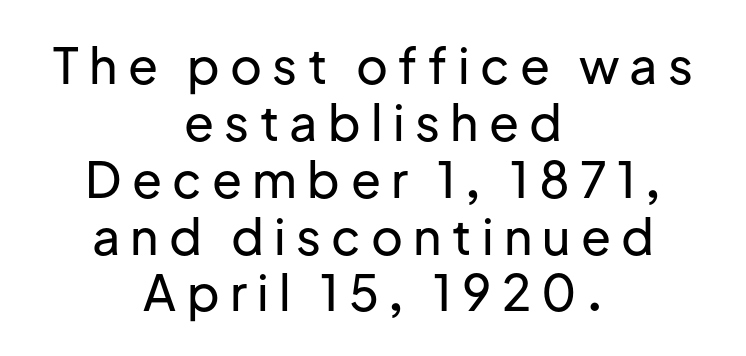
{"serif": "no", "italic": "no", "width": "normal", "stroke_contrast": "low", "x_height": "medium", "monospaced": "no", "underline": "no", "align": "center", "line_spacing_ratio": 1.16, "letter_spacing": "wide", "letter_spacing_em": 0.21, "glyph_px": 49}
